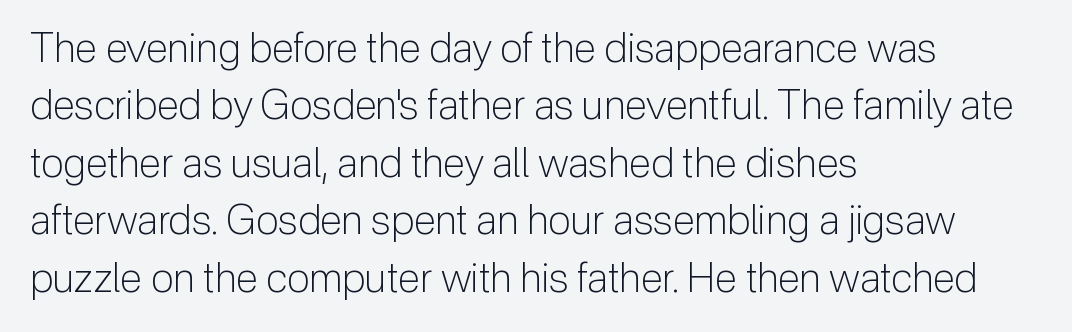
{"serif": "no", "italic": "no", "bold": "no", "weight": "light", "width": "normal", "stroke_contrast": "low", "x_height": "medium", "monospaced": "no", "underline": "no", "align": "left", "line_spacing": "normal", "line_spacing_ratio": 1.4, "letter_spacing": "normal", "letter_spacing_em": 0.0, "glyph_px": 41}
